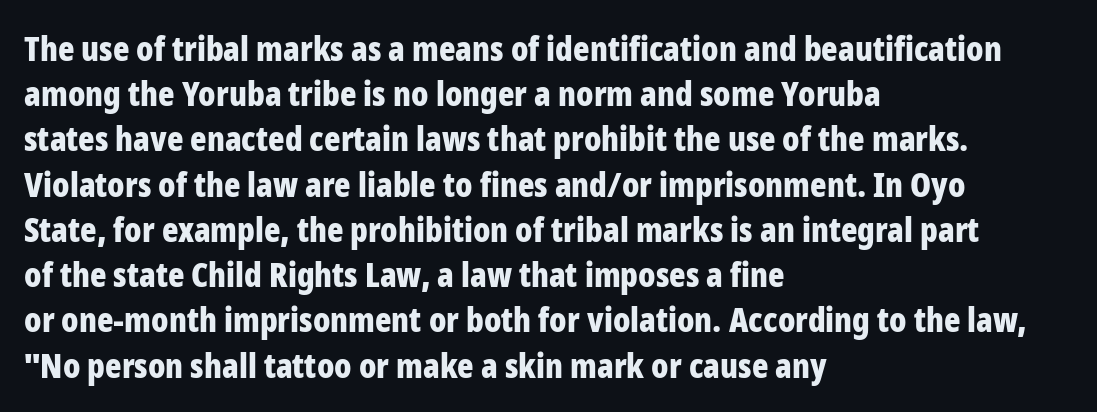
Q: Is the text bold? A: Yes.
Q: Is the text italic (slanted)? A: No, it is upright.
Q: Is the typeface a serif or a sans-serif typeface? A: Sans-serif.
Q: Is the text underlined? A: No.
Q: How is the paragraph aligned? A: Left-aligned.
Q: Is the spacing between letters normal or unusually wide? A: Normal.
Q: Is the spacing between lines tight, normal or loose? A: Normal.
Q: Width (condensed, normal, or wide)? A: Condensed.
Q: Stroke contrast? A: Low.
Q: x-height? A: Medium.
Q: Monospaced? A: No.
